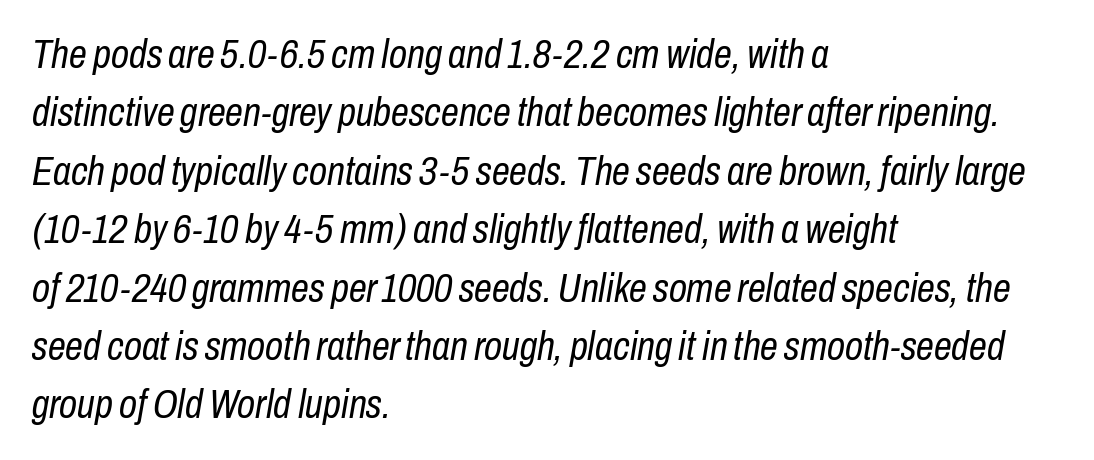
Q: Is the text bold? A: No.
Q: Is the text italic (slanted)? A: Yes, it leans right by about 10 degrees.
Q: Is the text underlined? A: No.
Q: How is the paragraph aligned? A: Left-aligned.
Q: Is the spacing between letters normal or unusually wide? A: Normal.
Q: Is the spacing between lines tight, normal or loose? A: Normal.
Q: Width (condensed, normal, or wide)? A: Condensed.
Q: Stroke contrast? A: Low.
Q: x-height? A: Medium.
Q: Monospaced? A: No.
